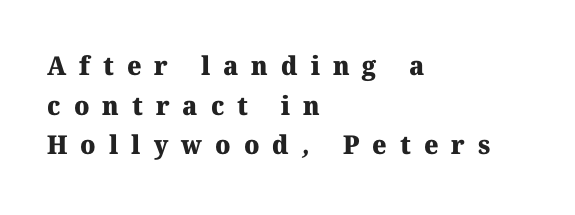
Q: Is the text bold? A: Yes.
Q: Is the text underlined? A: No.
Q: How is the paragraph aligned? A: Left-aligned.
Q: Is the spacing between letters normal or unusually wide? A: Unusually wide.
Q: Is the spacing between lines tight, normal or loose? A: Normal.
